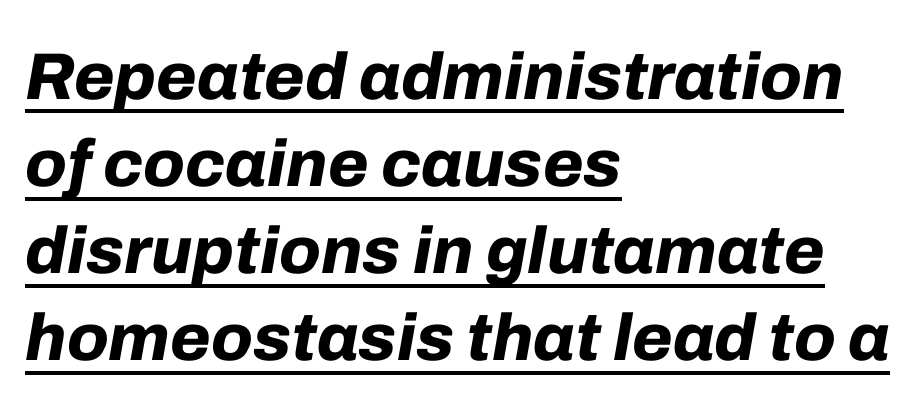
The image shows 66 px bold type, italic (leaning right); set left-aligned, normal line spacing (1.32x), normal letter spacing, underlined; low stroke contrast and a medium x-height.
